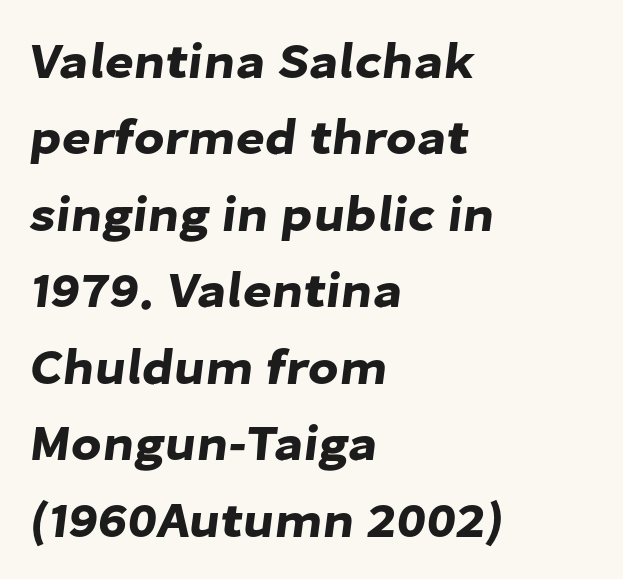
Varying glyph widths throughout — classic text-font behaviour. Does the type have serifs? No, each stem ends abruptly. Tracking here is standard; glyphs follow each other at the usual distance. Typeset ragged right — the left edge is the straight one. The foot of each line stays bare and open. Notice how descenders clear the ascenders below comfortably — that's standard leading.
